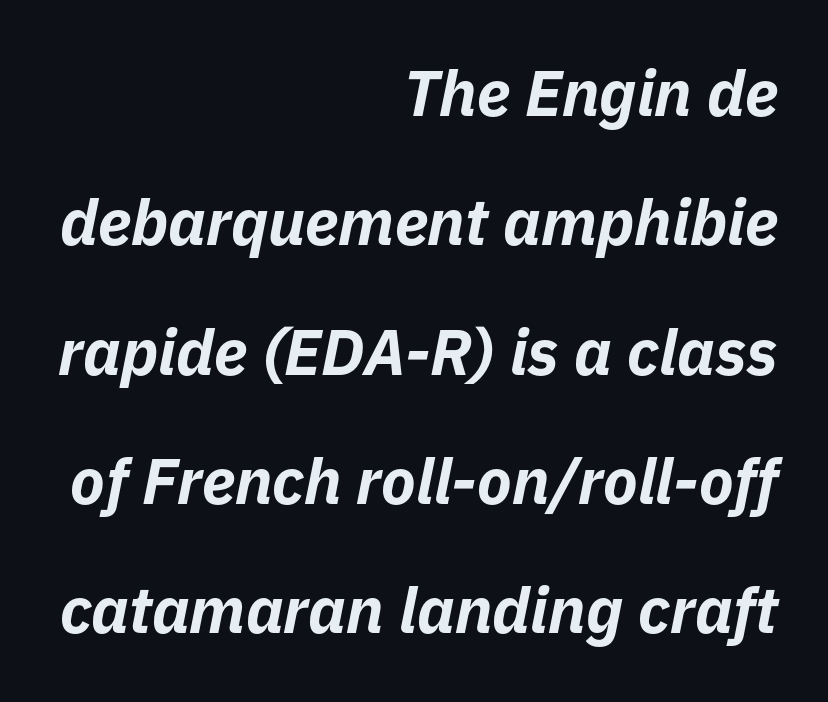
{"italic": "yes", "lean": "right", "slant_degrees": 11, "bold": "yes", "weight": "bold", "width": "normal", "stroke_contrast": "low", "x_height": "medium", "monospaced": "no", "underline": "no", "align": "right", "line_spacing": "loose", "line_spacing_ratio": 2.02, "letter_spacing": "normal", "letter_spacing_em": 0.0, "glyph_px": 64}
